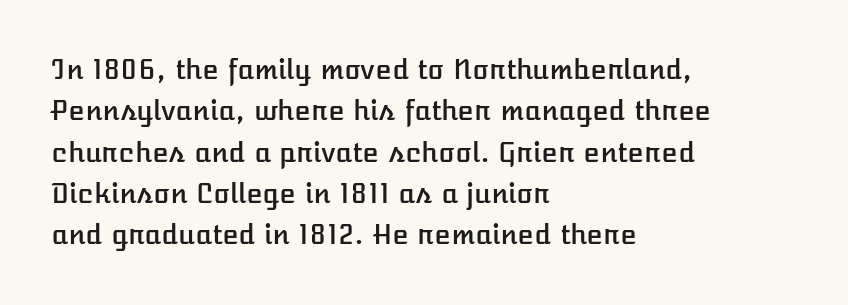
Q: Is the text italic (slanted)? A: No, it is upright.
Q: Is the text underlined? A: No.
Q: How is the paragraph aligned? A: Left-aligned.
Q: Is the spacing between letters normal or unusually wide? A: Normal.
Q: Is the spacing between lines tight, normal or loose? A: Normal.
